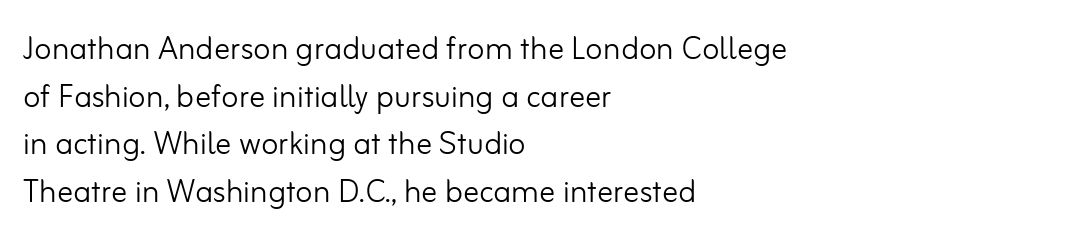
Q: Is the text bold? A: No.
Q: Is the text italic (slanted)? A: No, it is upright.
Q: Is the typeface a serif or a sans-serif typeface? A: Sans-serif.
Q: Is the text underlined? A: No.
Q: How is the paragraph aligned? A: Left-aligned.
Q: Is the spacing between letters normal or unusually wide? A: Normal.
Q: Width (condensed, normal, or wide)? A: Normal.
Q: Stroke contrast? A: Low.
Q: x-height? A: Small.
Q: Monospaced? A: No.
